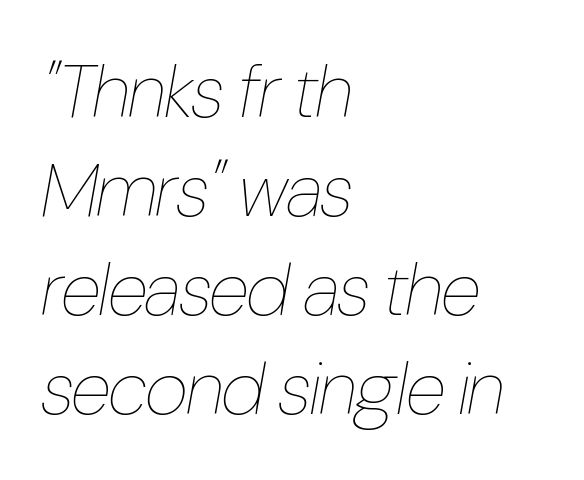
{"italic": "yes", "lean": "right", "slant_degrees": 10, "bold": "no", "weight": "thin", "width": "condensed", "stroke_contrast": "low", "x_height": "medium", "monospaced": "no", "underline": "no", "align": "left", "line_spacing": "normal", "line_spacing_ratio": 1.32, "letter_spacing": "normal", "letter_spacing_em": 0.0, "glyph_px": 75}
